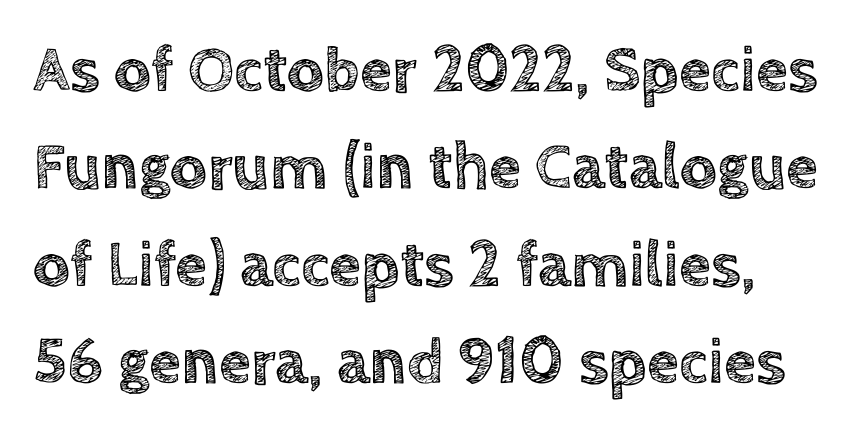
The image shows 65 px text type, upright; set normal line spacing (1.5x), normal letter spacing, not underlined; a large x-height.
